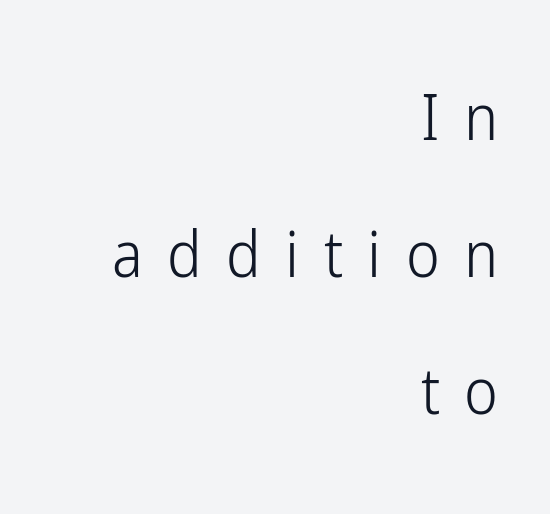
Q: Is the text bold? A: No.
Q: Is the text italic (slanted)? A: No, it is upright.
Q: Is the typeface a serif or a sans-serif typeface? A: Sans-serif.
Q: Is the text underlined? A: No.
Q: How is the paragraph aligned? A: Right-aligned.
Q: Is the spacing between letters normal or unusually wide? A: Unusually wide.
Q: Is the spacing between lines tight, normal or loose? A: Loose.
Q: Width (condensed, normal, or wide)? A: Condensed.
Q: Stroke contrast? A: Low.
Q: x-height? A: Medium.
Q: Monospaced? A: No.
